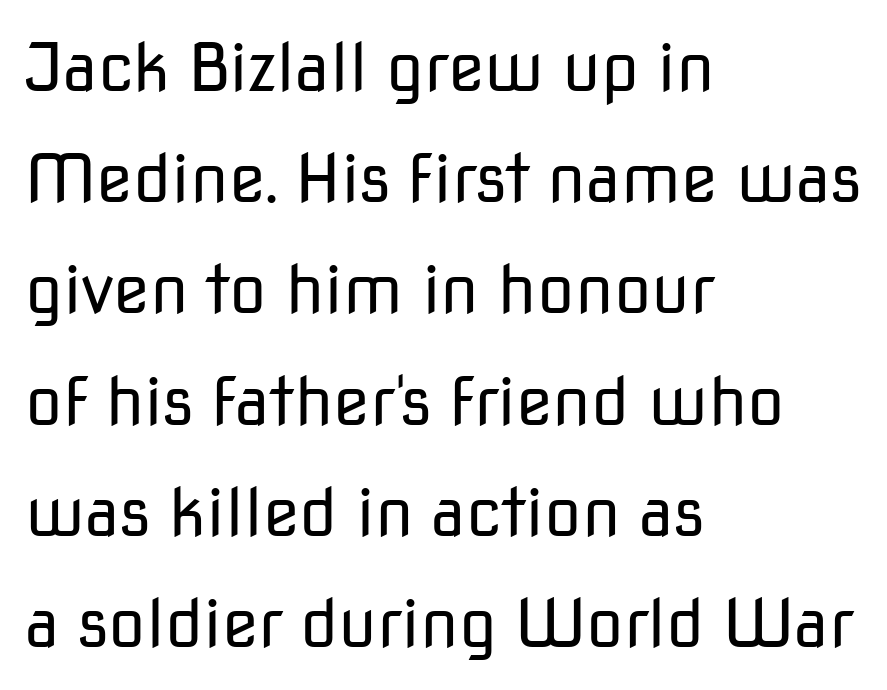
{"serif": "no", "italic": "no", "bold": "no", "weight": "regular", "width": "normal", "stroke_contrast": "low", "x_height": "medium", "monospaced": "no", "underline": "no", "align": "left", "line_spacing": "normal", "line_spacing_ratio": 1.66, "letter_spacing": "normal", "letter_spacing_em": 0.0, "glyph_px": 67}
